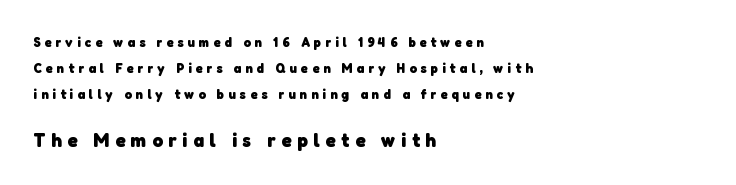
Pretty heavy lettering here — definitely bold. Compared with a centered layout, this one pins lines to the left instead. How are the letters spaced? Widely, with obvious added tracking. Which chunk is bigger? The second one — the bottom block dwarfs the top.
